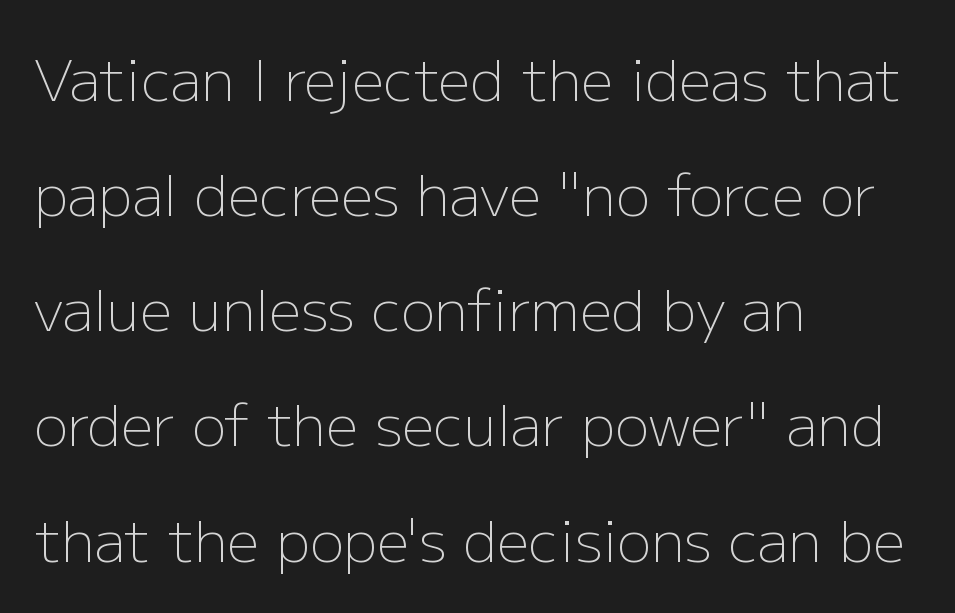
{"serif": "no", "italic": "no", "bold": "no", "weight": "light", "width": "normal", "stroke_contrast": "low", "x_height": "medium", "monospaced": "no", "underline": "no", "align": "left", "line_spacing": "loose", "line_spacing_ratio": 2.02, "letter_spacing": "normal", "letter_spacing_em": 0.0, "glyph_px": 57}
